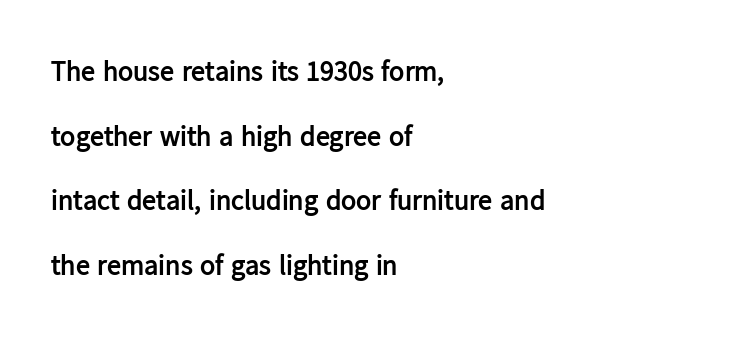
{"serif": "no", "italic": "no", "bold": "yes", "weight": "semibold", "width": "normal", "stroke_contrast": "low", "x_height": "medium", "monospaced": "no", "underline": "no", "align": "left", "line_spacing": "loose", "line_spacing_ratio": 2.31, "letter_spacing": "normal", "letter_spacing_em": 0.0, "glyph_px": 28}
